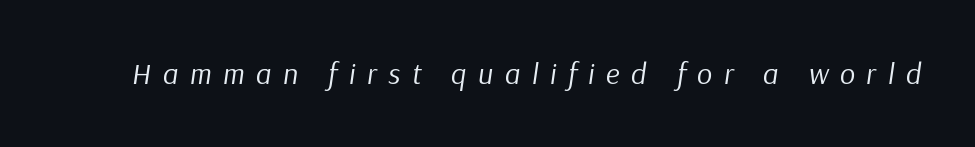
{"italic": "yes", "lean": "right", "slant_degrees": 9, "bold": "no", "weight": "regular", "width": "normal", "stroke_contrast": "low", "x_height": "medium", "monospaced": "no", "underline": "no", "letter_spacing": "wide", "letter_spacing_em": 0.38, "glyph_px": 30}
